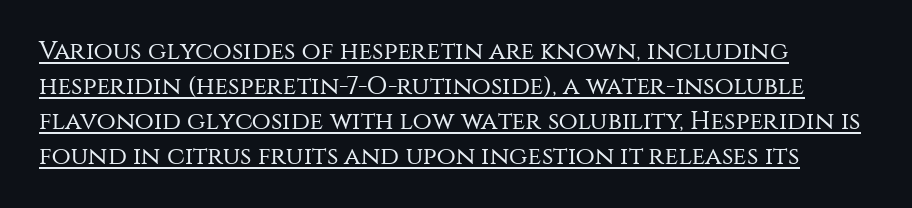
{"italic": "no", "bold": "no", "underline": "yes", "align": "left", "line_spacing": "normal", "line_spacing_ratio": 1.4, "letter_spacing": "normal", "letter_spacing_em": 0.0, "glyph_px": 25}
